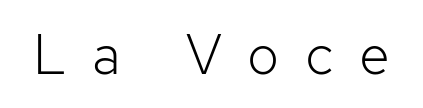
{"serif": "no", "italic": "no", "bold": "no", "weight": "light", "width": "normal", "stroke_contrast": "low", "x_height": "medium", "monospaced": "no", "underline": "no", "letter_spacing": "wide", "letter_spacing_em": 0.46, "glyph_px": 56}
